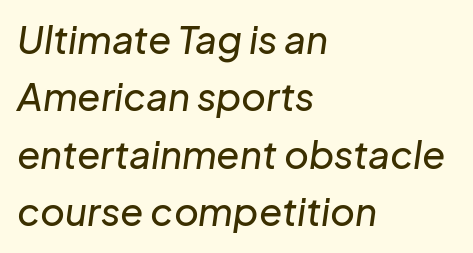
Q: Is the text italic (slanted)? A: Yes, it leans right by about 8 degrees.
Q: Is the text underlined? A: No.
Q: How is the paragraph aligned? A: Left-aligned.
Q: Is the spacing between letters normal or unusually wide? A: Normal.
Q: Is the spacing between lines tight, normal or loose? A: Normal.
Q: Width (condensed, normal, or wide)? A: Normal.
Q: Stroke contrast? A: Low.
Q: x-height? A: Medium.
Q: Monospaced? A: No.
